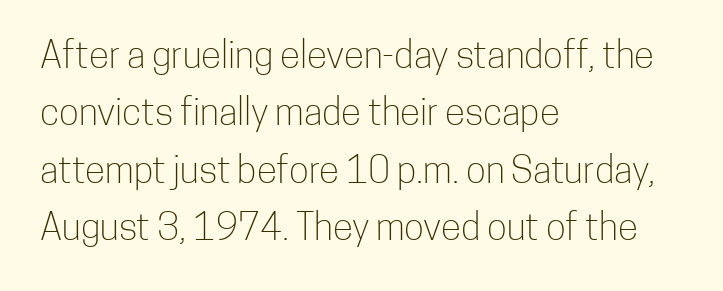
The image shows 37 px light, condensed sans-serif type, upright; set left-aligned, normal line spacing (1.55x), normal letter spacing, not underlined; low stroke contrast and a medium x-height.
